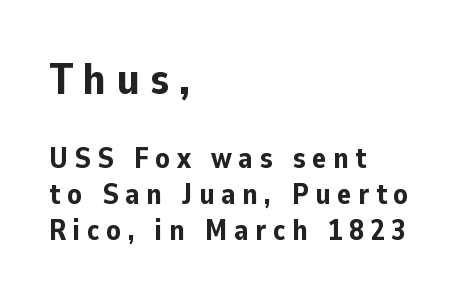
Letterform terminals end flat and unadorned throughout the passage. The gaps between neighbouring characters are conspicuously large. Rule under the text: the space is simply empty. Quick note: not italic, upright. Teacher's note: observe the even left margin — that is flush-left alignment. Of the two passages, the one on top uses the larger point size.
